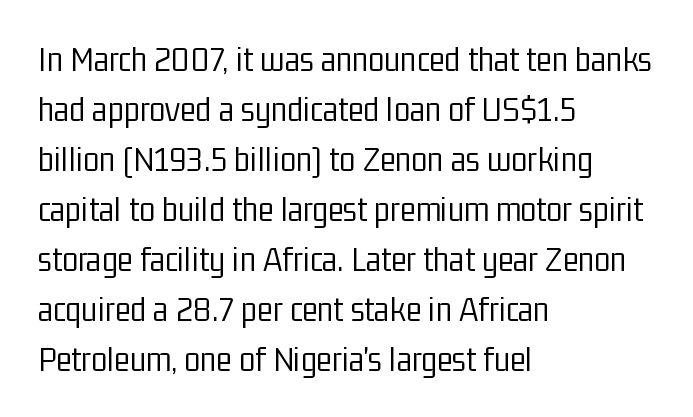
{"serif": "no", "italic": "no", "bold": "no", "weight": "light", "width": "condensed", "stroke_contrast": "low", "x_height": "medium", "monospaced": "no", "underline": "no", "align": "left", "line_spacing": "normal", "line_spacing_ratio": 1.35, "letter_spacing": "normal", "letter_spacing_em": 0.0, "glyph_px": 37}
